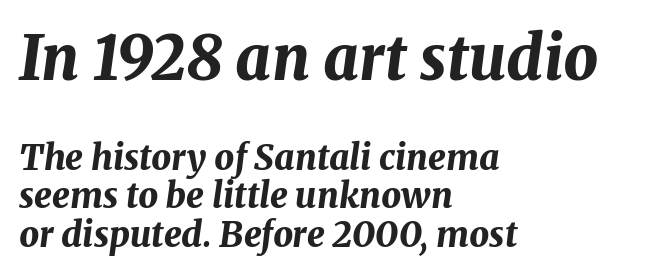
{"italic": "yes", "lean": "right", "slant_degrees": 8, "bold": "yes", "weight": "bold", "width": "normal", "stroke_contrast": "medium", "x_height": "medium", "monospaced": "no", "underline": "no", "align": "left", "line_spacing": "tight", "line_spacing_ratio": 1.1, "letter_spacing": "normal", "letter_spacing_em": 0.0, "larger_block": "first", "size_ratio": 1.74, "glyph_px": 61}
